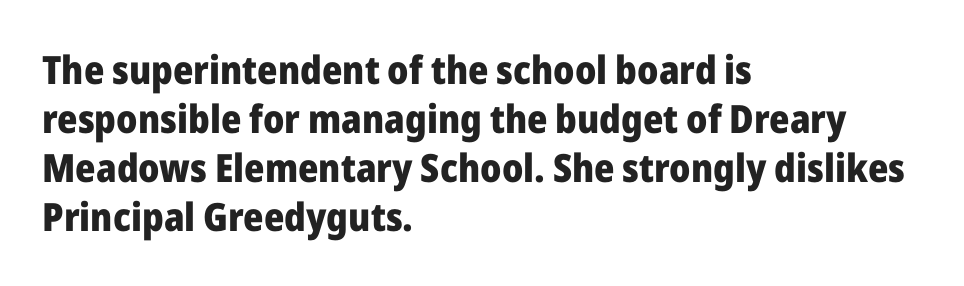
Q: Is the text bold? A: Yes.
Q: Is the text italic (slanted)? A: No, it is upright.
Q: Is the typeface a serif or a sans-serif typeface? A: Sans-serif.
Q: Is the text underlined? A: No.
Q: How is the paragraph aligned? A: Left-aligned.
Q: Is the spacing between letters normal or unusually wide? A: Normal.
Q: Is the spacing between lines tight, normal or loose? A: Normal.
Q: Width (condensed, normal, or wide)? A: Normal.
Q: Stroke contrast? A: Low.
Q: x-height? A: Medium.
Q: Monospaced? A: No.
